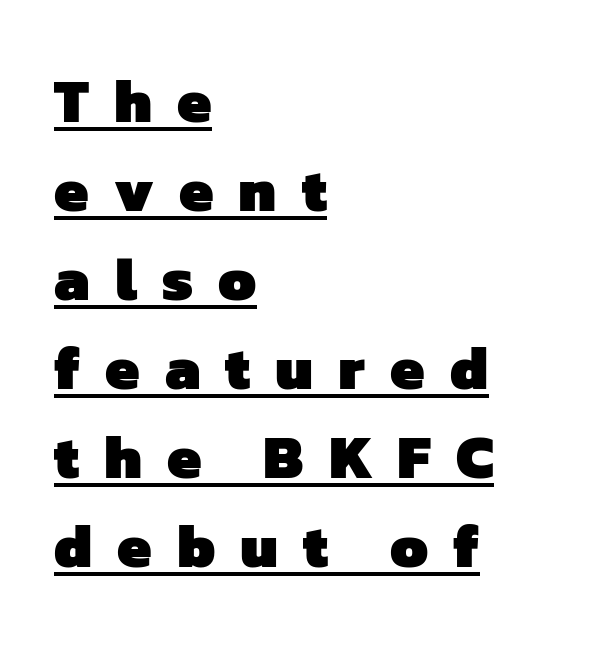
The image shows 61 px heavy sans-serif type; set left-aligned, normal line spacing (1.46x), unusually wide letter spacing (+0.41 em), underlined; low stroke contrast and a medium x-height.
